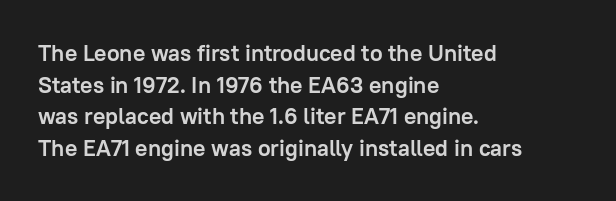
The image shows 23 px bold type, upright; set left-aligned, normal line spacing (1.37x), normal letter spacing, not underlined.
